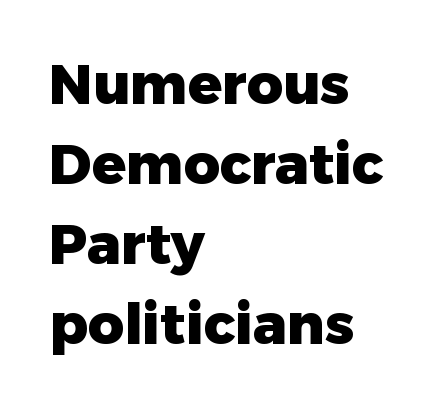
The image shows 56 px heavy sans-serif type, upright; set left-aligned, normal line spacing (1.43x), normal letter spacing, not underlined; low stroke contrast and a medium x-height.
